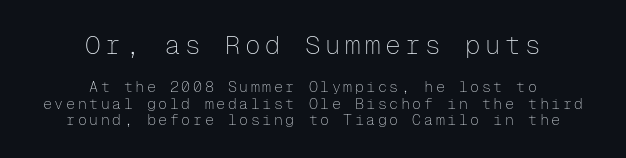
The image shows 26 px text type, upright; set centered, tight line spacing (1.1x), not underlined; the first (top) block is 1.73x larger.
